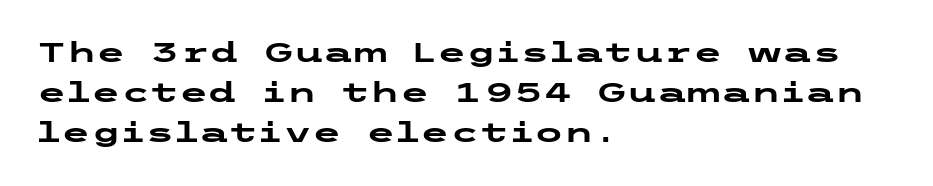
The rag falls on the right side of this text block. The axis of the letterforms is exactly vertical. Descender tails drop into unmarked territory. Inter-character spacing is left at the font's built-in metrics. Heavy, bold letterforms.
